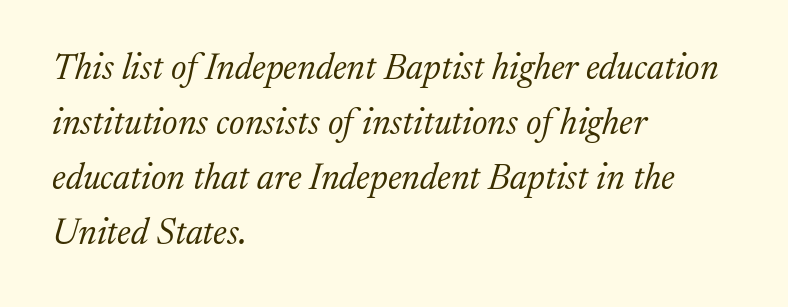
{"serif": "yes", "italic": "yes", "lean": "right", "slant_degrees": 17, "bold": "no", "weight": "light", "width": "normal", "stroke_contrast": "medium", "x_height": "medium", "monospaced": "no", "underline": "no", "align": "left", "line_spacing": "normal", "line_spacing_ratio": 1.53, "letter_spacing": "normal", "letter_spacing_em": 0.0, "glyph_px": 36}
